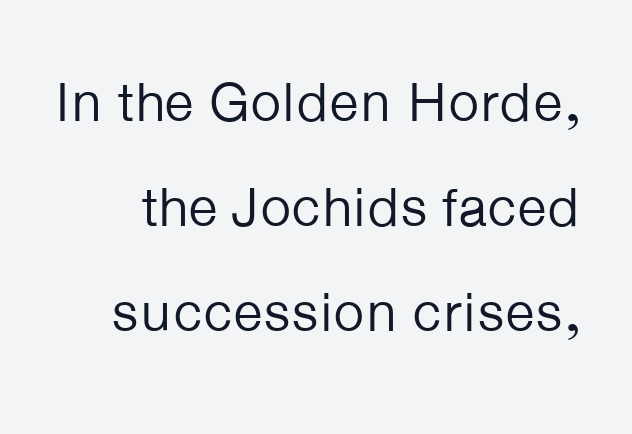
Q: Is the text bold? A: No.
Q: Is the text italic (slanted)? A: No, it is upright.
Q: Is the typeface a serif or a sans-serif typeface? A: Sans-serif.
Q: Is the text underlined? A: No.
Q: Is the spacing between letters normal or unusually wide? A: Normal.
Q: Is the spacing between lines tight, normal or loose? A: Loose.
Q: Width (condensed, normal, or wide)? A: Normal.
Q: Stroke contrast? A: Low.
Q: x-height? A: Medium.
Q: Monospaced? A: No.
